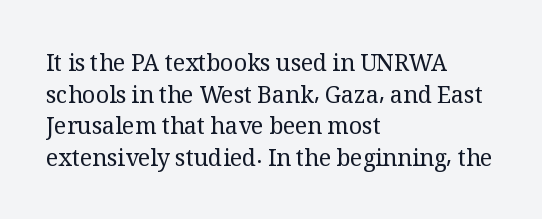
The strokes are not fattened; the text isn't bold. Beneath every word, the page is bare. Every row of glyphs begins at an identical x-position on the left. In terms of posture, this sample is upright.
